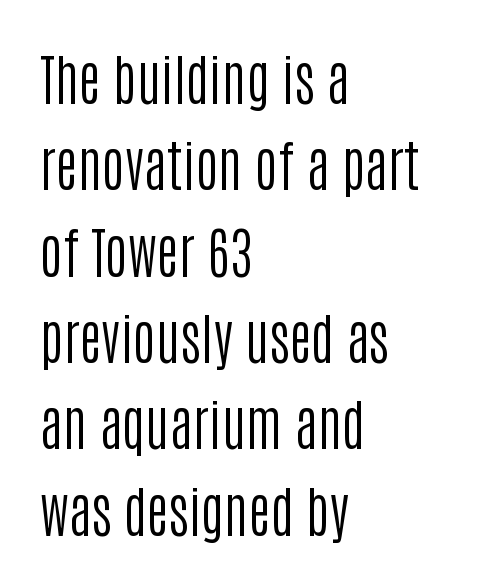
Q: Is the text bold? A: No.
Q: Is the text italic (slanted)? A: No, it is upright.
Q: Is the typeface a serif or a sans-serif typeface? A: Sans-serif.
Q: Is the text underlined? A: No.
Q: How is the paragraph aligned? A: Left-aligned.
Q: Is the spacing between letters normal or unusually wide? A: Normal.
Q: Is the spacing between lines tight, normal or loose? A: Normal.
Q: Width (condensed, normal, or wide)? A: Condensed.
Q: Stroke contrast? A: Low.
Q: x-height? A: Large.
Q: Monospaced? A: No.
